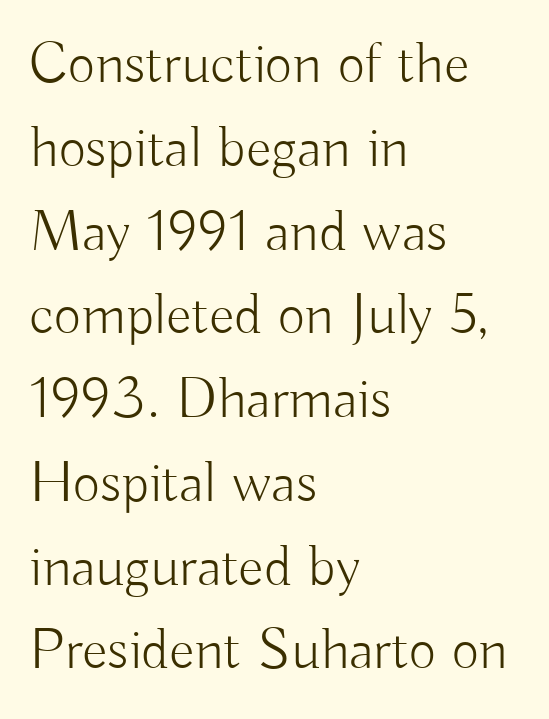
The image shows 59 px light sans-serif type, upright; set left-aligned, normal line spacing (1.42x), normal letter spacing, not underlined; low stroke contrast and a small x-height.
